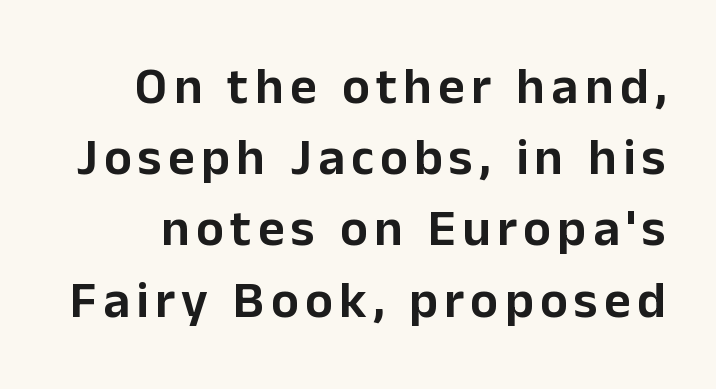
{"serif": "no", "italic": "no", "width": "normal", "stroke_contrast": "low", "x_height": "medium", "monospaced": "no", "underline": "no", "line_spacing": "normal", "line_spacing_ratio": 1.37, "glyph_px": 52}
